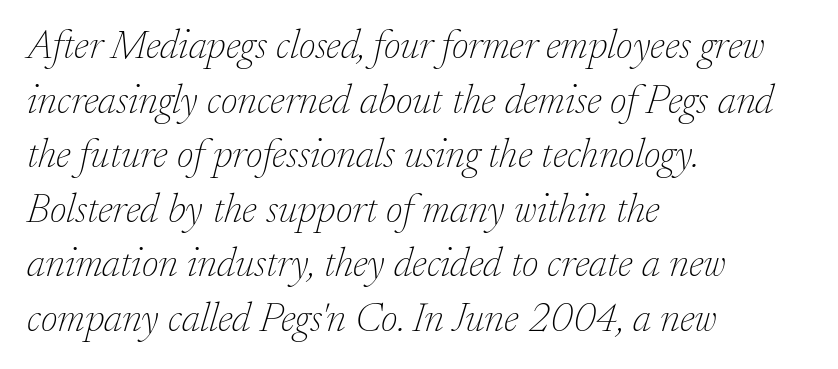
The image shows 41 px thin serif type, italic (leaning right); set left-aligned, normal line spacing (1.33x), normal letter spacing, not underlined; low stroke contrast and a small x-height.
